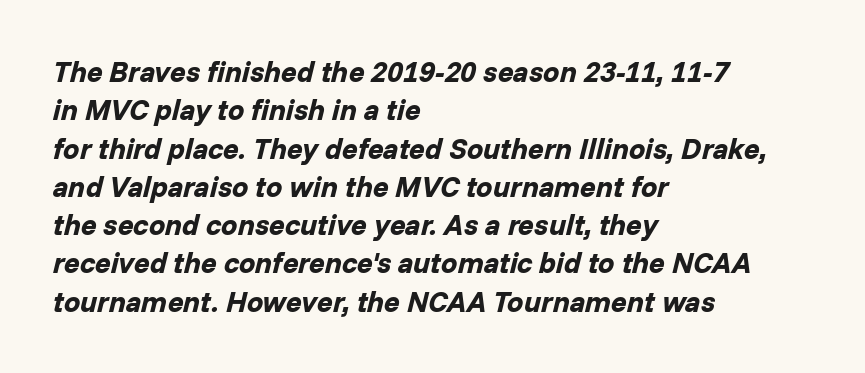
{"italic": "yes", "lean": "right", "slant_degrees": 14, "bold": "yes", "weight": "bold", "width": "normal", "stroke_contrast": "low", "x_height": "medium", "monospaced": "no", "underline": "no", "align": "left", "line_spacing": "normal", "line_spacing_ratio": 1.32, "letter_spacing": "normal", "letter_spacing_em": 0.0, "glyph_px": 29}
